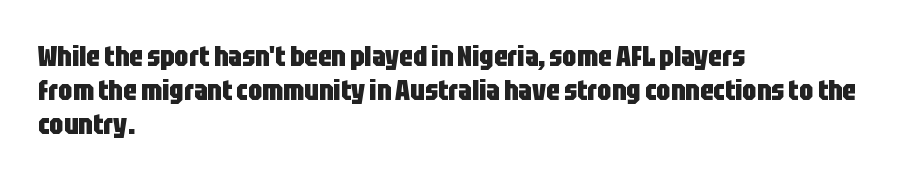
{"serif": "no", "italic": "no", "bold": "yes", "weight": "heavy", "width": "condensed", "stroke_contrast": "low", "x_height": "large", "monospaced": "no", "underline": "no", "align": "left", "line_spacing_ratio": 1.22, "letter_spacing": "normal", "letter_spacing_em": 0.0, "glyph_px": 28}
